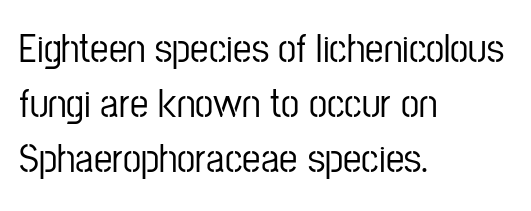
Words float on clear page, feet unadorned. This sample has the flowing, uneven cadence of proportional lettering. The text block is weighted toward the left margin, trailing off unevenly rightward. Serif or sans? Sans — the stroke terminals are bare.
